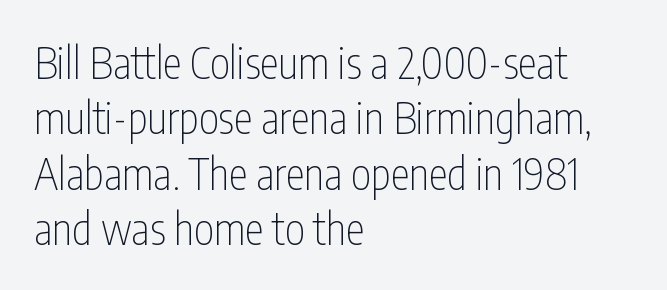
Nope, no serifs anywhere on these letters. This is roman type, the default non-slanted kind. The rendering uses natural spacing where letterforms have individual widths. Letters have the restrained weight of plain body copy at most.
